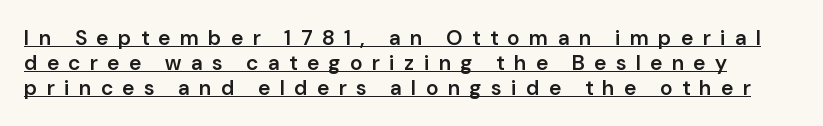
Q: Is the text bold? A: Semi-bold.
Q: Is the text italic (slanted)? A: No, it is upright.
Q: Is the text underlined? A: Yes.
Q: Is the spacing between letters normal or unusually wide? A: Unusually wide.
